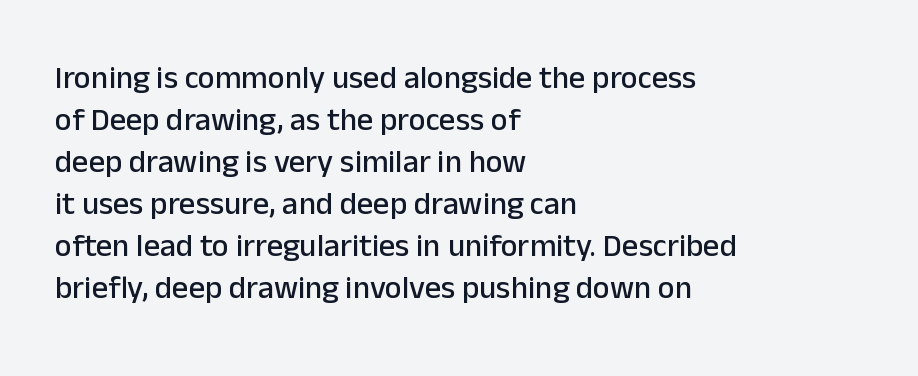
{"serif": "no", "italic": "no", "width": "normal", "stroke_contrast": "low", "x_height": "medium", "monospaced": "no", "underline": "no", "align": "left", "line_spacing": "normal", "line_spacing_ratio": 1.31, "letter_spacing": "normal", "letter_spacing_em": 0.0, "glyph_px": 32}
